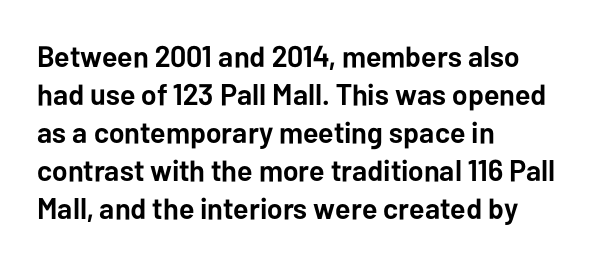
Q: Is the text bold? A: Yes.
Q: Is the text italic (slanted)? A: No, it is upright.
Q: Is the typeface a serif or a sans-serif typeface? A: Sans-serif.
Q: Is the text underlined? A: No.
Q: How is the paragraph aligned? A: Left-aligned.
Q: Is the spacing between letters normal or unusually wide? A: Normal.
Q: Is the spacing between lines tight, normal or loose? A: Normal.
Q: Width (condensed, normal, or wide)? A: Normal.
Q: Stroke contrast? A: Low.
Q: x-height? A: Medium.
Q: Monospaced? A: No.
